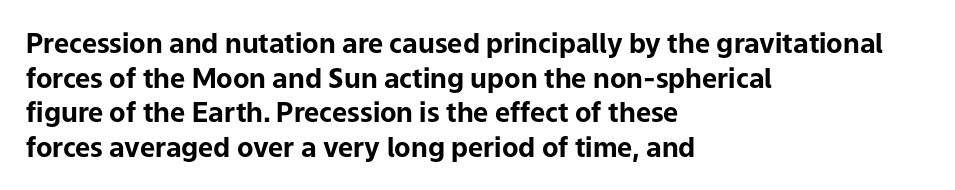
{"italic": "no", "bold": "yes", "underline": "no", "align": "left", "line_spacing": "normal", "line_spacing_ratio": 1.28, "letter_spacing": "normal", "letter_spacing_em": 0.0, "glyph_px": 27}
